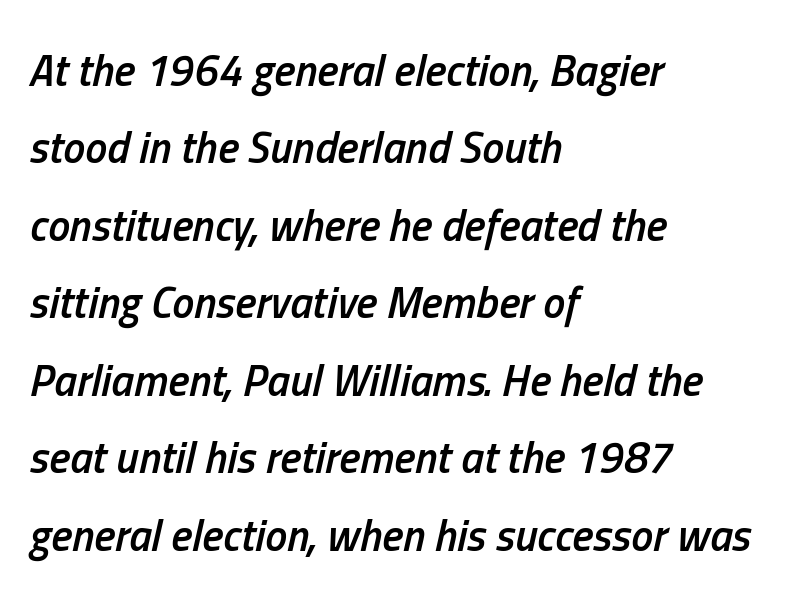
Q: Is the text bold? A: Semi-bold.
Q: Is the text italic (slanted)? A: Yes, it leans right by about 13 degrees.
Q: Is the text underlined? A: No.
Q: How is the paragraph aligned? A: Left-aligned.
Q: Is the spacing between letters normal or unusually wide? A: Normal.
Q: Width (condensed, normal, or wide)? A: Condensed.
Q: Stroke contrast? A: Low.
Q: x-height? A: Medium.
Q: Monospaced? A: No.
